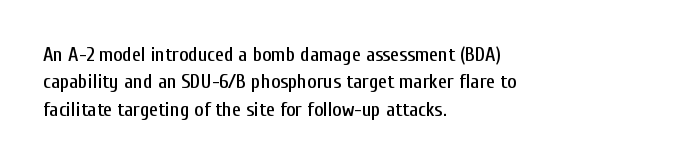
{"italic": "no", "underline": "no", "align": "left", "line_spacing": "normal", "line_spacing_ratio": 1.37, "letter_spacing": "normal", "letter_spacing_em": 0.0, "glyph_px": 20}
